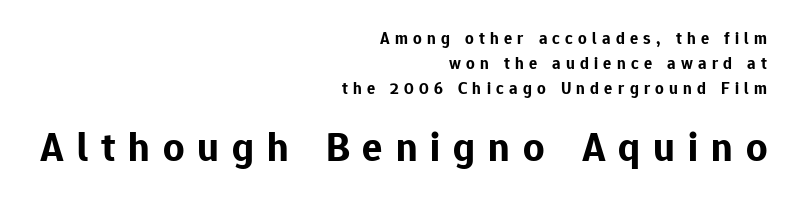
{"serif": "no", "italic": "no", "bold": "yes", "weight": "bold", "width": "normal", "stroke_contrast": "low", "x_height": "medium", "monospaced": "no", "underline": "no", "align": "right", "line_spacing": "normal", "line_spacing_ratio": 1.46, "letter_spacing": "wide", "letter_spacing_em": 0.31, "larger_block": "second", "size_ratio": 2.47, "glyph_px": 42}
